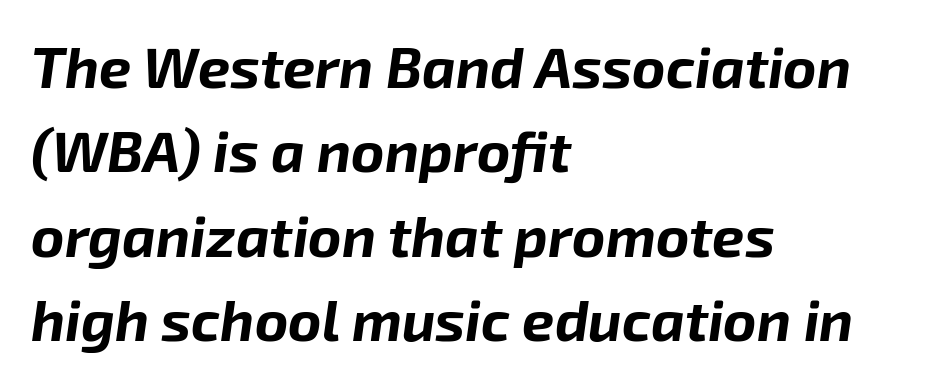
Q: Is the text bold? A: Yes.
Q: Is the text italic (slanted)? A: Yes, it leans right by about 8 degrees.
Q: Is the text underlined? A: No.
Q: How is the paragraph aligned? A: Left-aligned.
Q: Is the spacing between letters normal or unusually wide? A: Normal.
Q: Is the spacing between lines tight, normal or loose? A: Normal.
Q: Width (condensed, normal, or wide)? A: Normal.
Q: Stroke contrast? A: Low.
Q: x-height? A: Medium.
Q: Monospaced? A: No.
